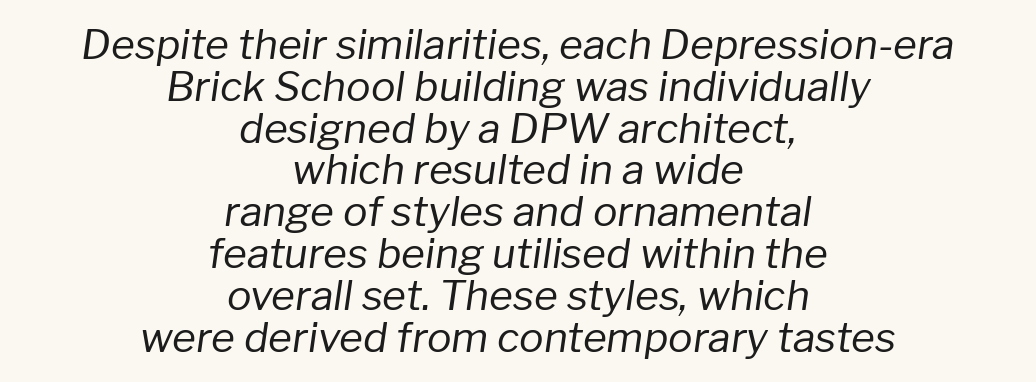
The image shows 41 px regular-weight type, italic (leaning right); set centered, tight line spacing (1.02x), normal letter spacing, not underlined; low stroke contrast and a medium x-height.
